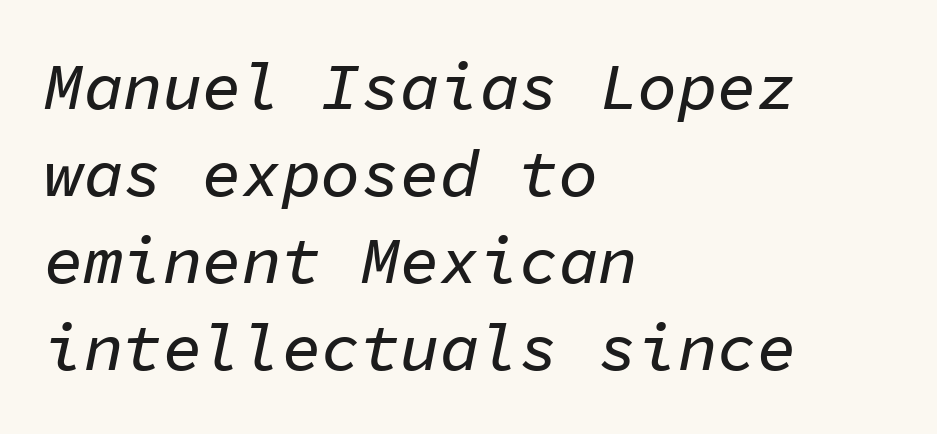
Q: Is the text italic (slanted)? A: Yes, it leans right by about 11 degrees.
Q: Is the text underlined? A: No.
Q: How is the paragraph aligned? A: Left-aligned.
Q: Is the spacing between letters normal or unusually wide? A: Normal.
Q: Is the spacing between lines tight, normal or loose? A: Normal.
Q: Width (condensed, normal, or wide)? A: Normal.
Q: Stroke contrast? A: Low.
Q: x-height? A: Medium.
Q: Monospaced? A: Yes.
